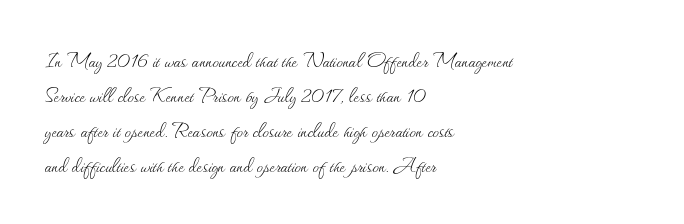
{"bold": "no", "underline": "no", "align": "left", "line_spacing": "normal", "line_spacing_ratio": 1.4, "letter_spacing": "normal", "letter_spacing_em": 0.0, "glyph_px": 25}
